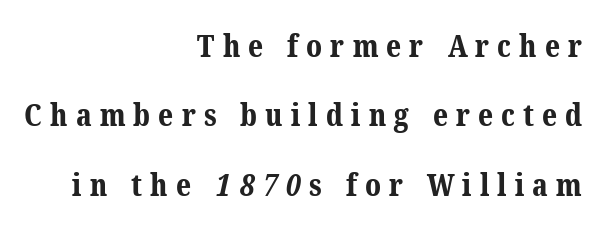
Q: Is the text bold? A: Yes.
Q: Is the typeface a serif or a sans-serif typeface? A: Serif.
Q: Is the text underlined? A: No.
Q: How is the paragraph aligned? A: Right-aligned.
Q: Is the spacing between letters normal or unusually wide? A: Unusually wide.
Q: Is the spacing between lines tight, normal or loose? A: Loose.
Q: Width (condensed, normal, or wide)? A: Normal.
Q: Stroke contrast? A: Medium.
Q: x-height? A: Medium.
Q: Monospaced? A: No.
